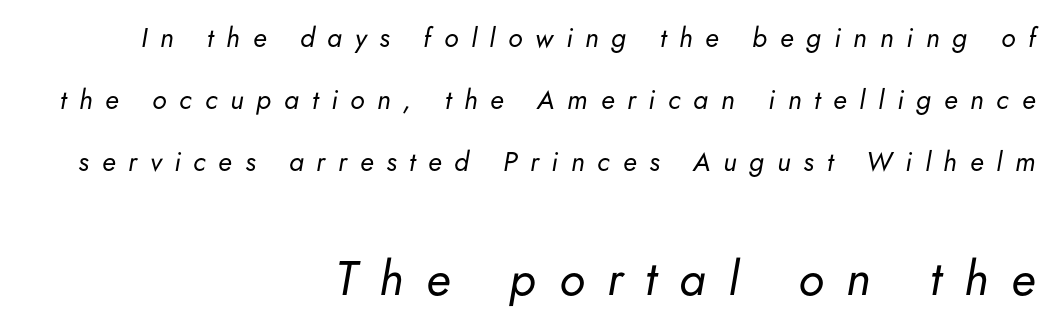
Someone cranked the tracking dial way up on this one. No word sits above an underline. Top chunk: small. Bottom chunk: large. The rendering uses natural spacing where letterforms have individual widths. Rendered with sloped, italic letterforms.
